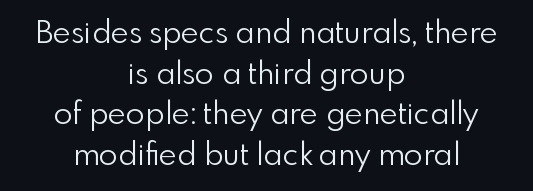
Q: Is the text bold? A: No.
Q: Is the text italic (slanted)? A: No, it is upright.
Q: Is the typeface a serif or a sans-serif typeface? A: Sans-serif.
Q: Is the text underlined? A: No.
Q: How is the paragraph aligned? A: Centered.
Q: Is the spacing between letters normal or unusually wide? A: Normal.
Q: Is the spacing between lines tight, normal or loose? A: Normal.
Q: Width (condensed, normal, or wide)? A: Normal.
Q: x-height? A: Small.
Q: Monospaced? A: No.
